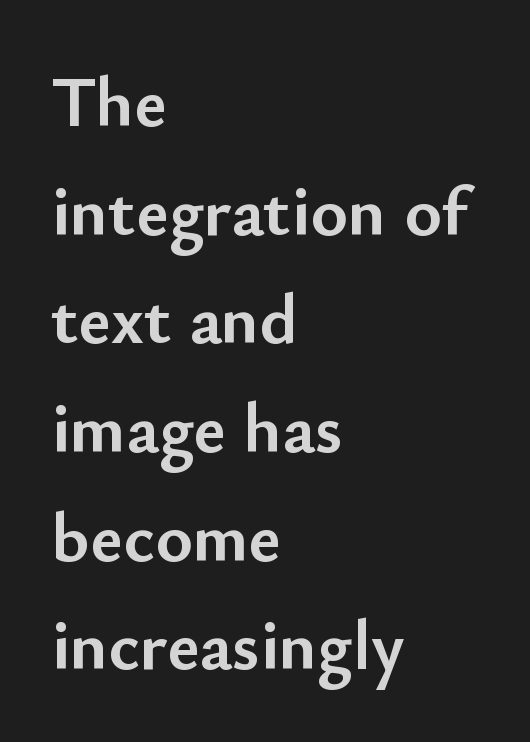
Q: Is the text bold? A: Yes.
Q: Is the text italic (slanted)? A: No, it is upright.
Q: Is the typeface a serif or a sans-serif typeface? A: Sans-serif.
Q: Is the text underlined? A: No.
Q: How is the paragraph aligned? A: Left-aligned.
Q: Is the spacing between letters normal or unusually wide? A: Normal.
Q: Is the spacing between lines tight, normal or loose? A: Normal.
Q: Width (condensed, normal, or wide)? A: Normal.
Q: Stroke contrast? A: Low.
Q: x-height? A: Small.
Q: Monospaced? A: No.
